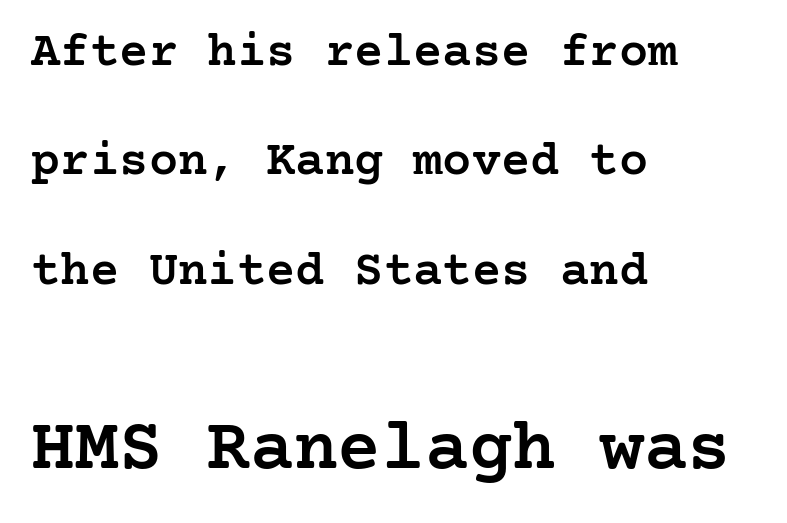
{"serif": "yes", "italic": "no", "bold": "semi", "weight": "semibold", "width": "normal", "stroke_contrast": "low", "x_height": "medium", "underline": "no", "align": "left", "line_spacing": "loose", "line_spacing_ratio": 2.23, "letter_spacing": "normal", "letter_spacing_em": 0.0, "larger_block": "second", "size_ratio": 1.49, "glyph_px": 73}
